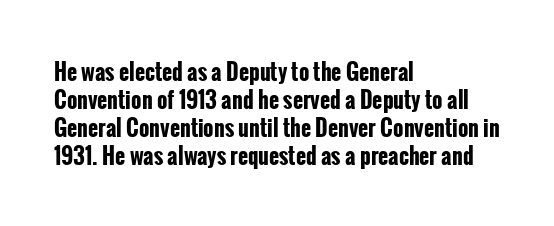
The image shows 22 px bold type, upright; set left-aligned, normal line spacing (1.27x), normal letter spacing, not underlined.
